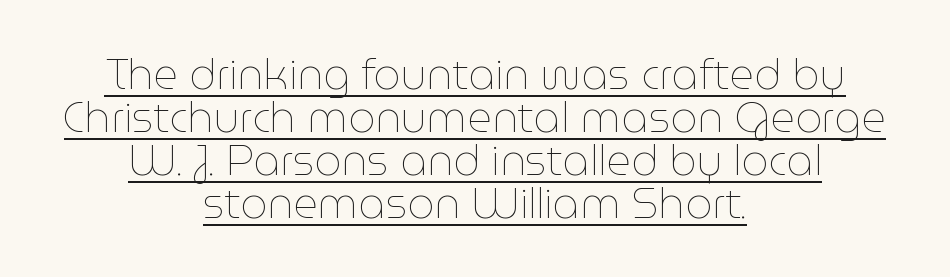
The passage shown is underscored from start to finish. The typesetter chose a symmetrical, centered arrangement here. Each word holds together tightly as a unit, with standard inter-letter gaps. Weight: not bold — regular or lighter.
